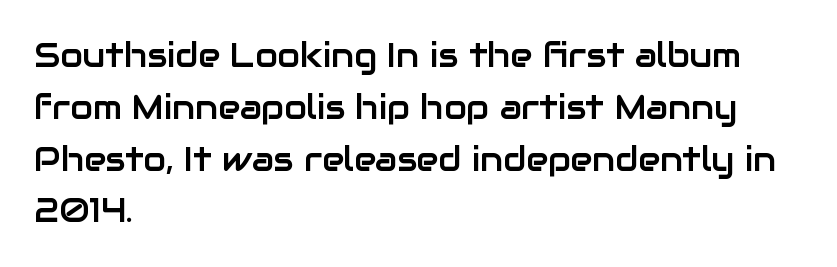
The image shows 33 px sans-serif type, upright; set left-aligned, normal line spacing (1.57x), normal letter spacing, not underlined; low stroke contrast and a medium x-height.
